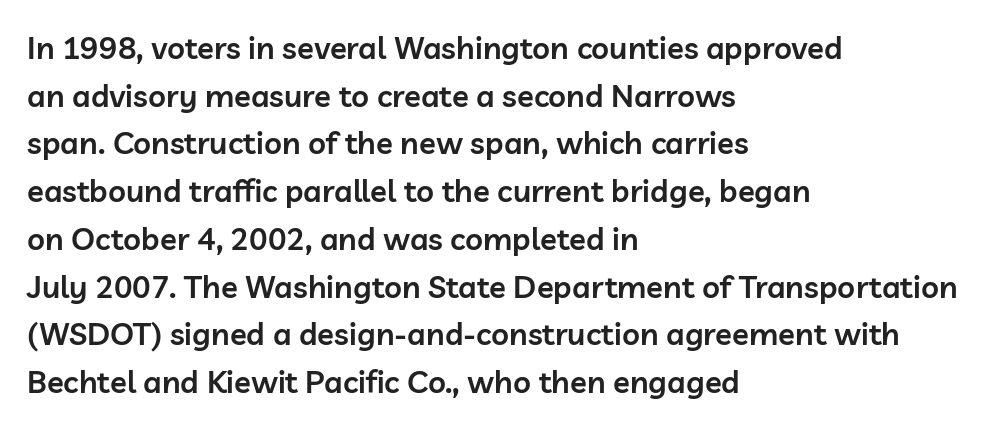
Q: Is the text bold? A: Semi-bold.
Q: Is the text italic (slanted)? A: No, it is upright.
Q: Is the typeface a serif or a sans-serif typeface? A: Sans-serif.
Q: Is the text underlined? A: No.
Q: How is the paragraph aligned? A: Left-aligned.
Q: Is the spacing between letters normal or unusually wide? A: Normal.
Q: Is the spacing between lines tight, normal or loose? A: Normal.
Q: Width (condensed, normal, or wide)? A: Normal.
Q: Stroke contrast? A: Low.
Q: x-height? A: Medium.
Q: Monospaced? A: No.
